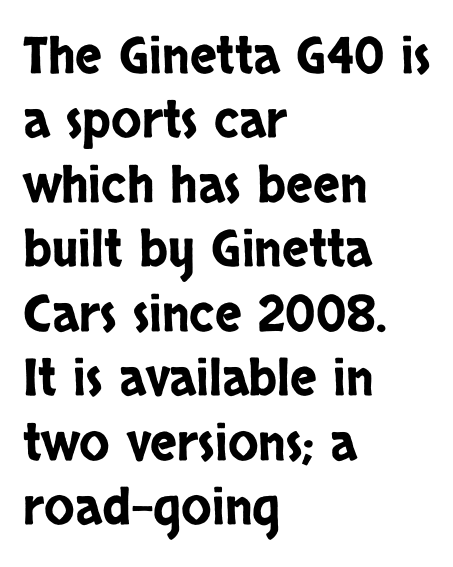
The image shows 50 px condensed sans-serif type, upright; set left-aligned, normal line spacing (1.29x), normal letter spacing, not underlined; low stroke contrast and a large x-height.
